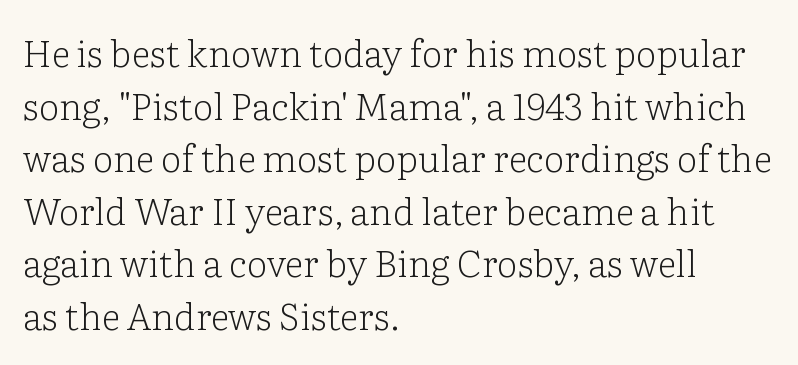
{"serif": "yes", "italic": "no", "bold": "no", "weight": "light", "width": "normal", "stroke_contrast": "low", "x_height": "medium", "monospaced": "no", "underline": "no", "align": "left", "line_spacing": "normal", "line_spacing_ratio": 1.42, "letter_spacing": "normal", "letter_spacing_em": 0.0, "glyph_px": 37}
